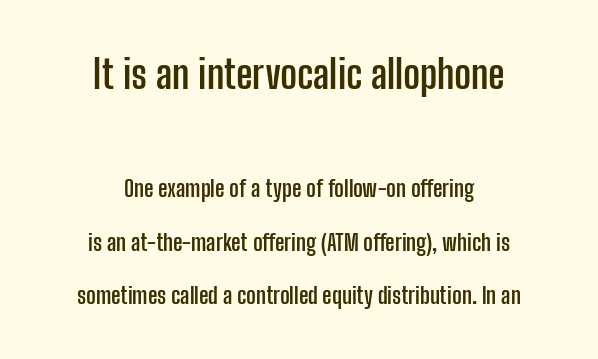
How are the letters spaced? Ordinarily, with no added tracking. The face used here is proportionally spaced, like ordinary book or web type. Italic: no, the glyphs are upright roman. The designer dialed line spacing up above the default. This sample is center-justified, so both line endings float freely.
